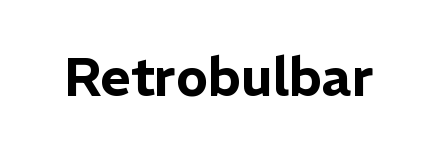
Q: Is the text italic (slanted)? A: No, it is upright.
Q: Is the typeface a serif or a sans-serif typeface? A: Sans-serif.
Q: Is the text underlined? A: No.
Q: Is the spacing between letters normal or unusually wide? A: Normal.
Q: Width (condensed, normal, or wide)? A: Normal.
Q: Stroke contrast? A: Low.
Q: x-height? A: Medium.
Q: Monospaced? A: No.
